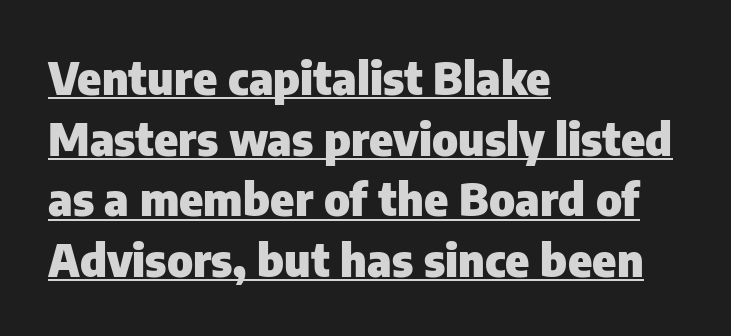
The image shows 45 px heavy sans-serif type, upright; set left-aligned, normal line spacing (1.35x), normal letter spacing, underlined; low stroke contrast and a medium x-height.
